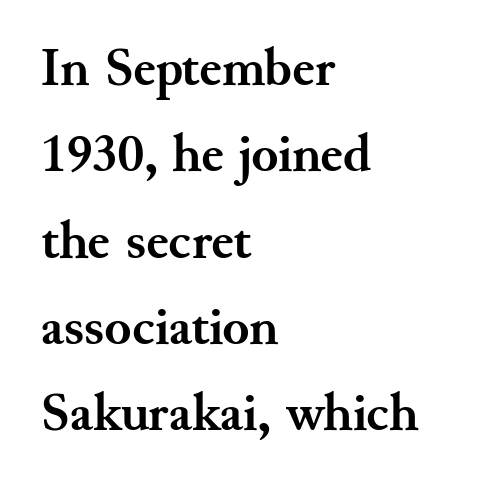
{"serif": "yes", "italic": "no", "bold": "yes", "weight": "semibold", "width": "normal", "stroke_contrast": "medium", "x_height": "small", "monospaced": "no", "underline": "no", "align": "left", "line_spacing": "normal", "line_spacing_ratio": 1.57, "letter_spacing": "normal", "letter_spacing_em": 0.0, "glyph_px": 55}
